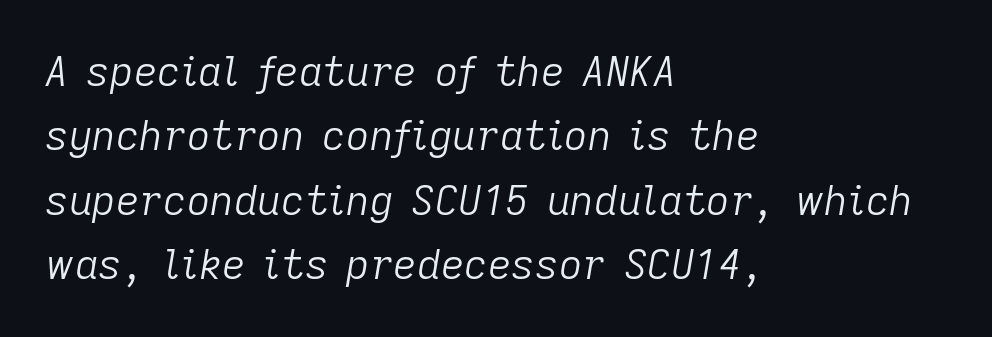
In terms of letterspacing, this is plain default setting. Lines of text with bare space underneath. Vertically, the passage feels balanced, rows spaced as you'd expect. No chunkiness to these letters — they're not bold. If you drew a ruler down the left edge, every line would touch it. A typesetter would call this proportional, since set widths differ per character.
